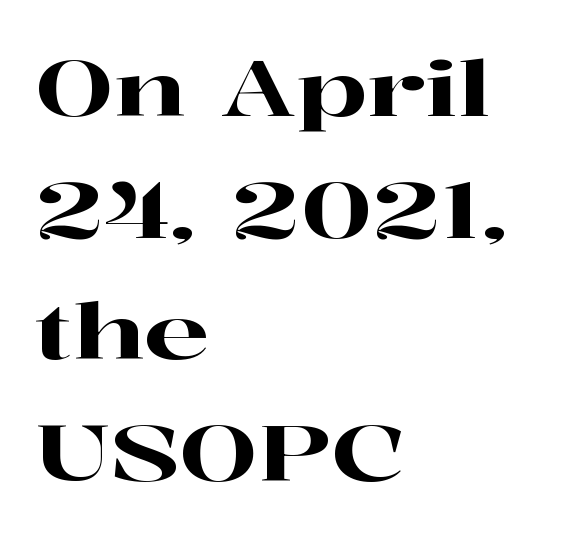
The image shows 77 px wide serif type, upright; set left-aligned, normal line spacing (1.58x), normal letter spacing, not underlined; high stroke contrast and a medium x-height.
